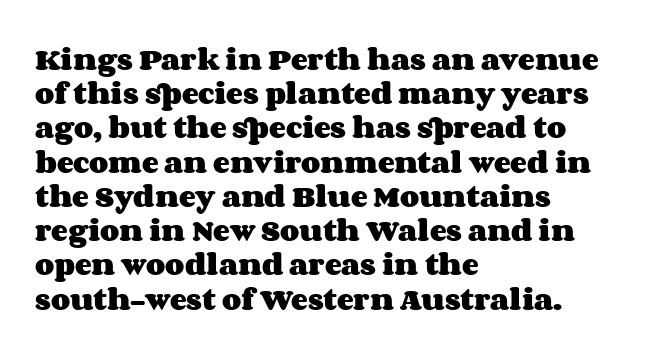
The lines in this sample share a left origin and differ only in where they stop. Summary of vertical rhythm: regular, with standard interline spacing. Italic: no, the glyphs are upright roman. The letterforms sit shoulder to shoulder at normal distance. Set as a true bold cut, around the 700 mark. The baseline area is clear.
